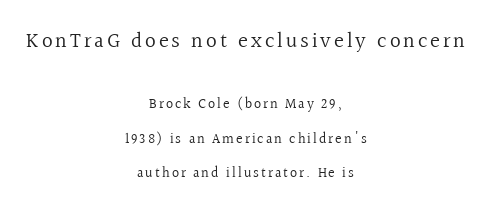
This rendering features lettering with no underline. This rendering uses center alignment, leaving both contours irregular but symmetric. No letter is thick-stroked: the sample isn't bold. Rendered with straight, roman letterforms. Bigger letters appear in the top chunk; the bottom chunk is reduced. Vertical spacing — loose.
